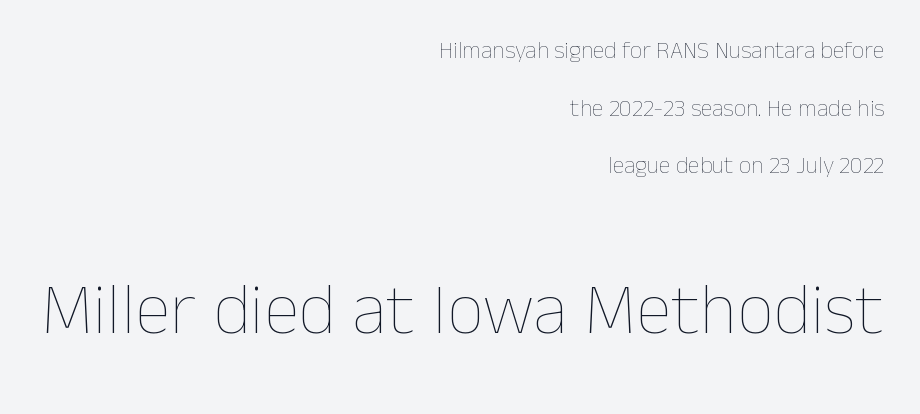
The image shows 73 px thin type, upright; set right-aligned, loose line spacing (2.4x), normal letter spacing, not underlined; the second (bottom) block is 3.04x larger; low stroke contrast and a medium x-height.
